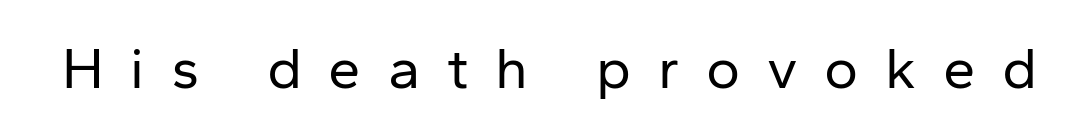
Q: Is the text bold? A: No.
Q: Is the text italic (slanted)? A: No, it is upright.
Q: Is the typeface a serif or a sans-serif typeface? A: Sans-serif.
Q: Is the text underlined? A: No.
Q: Is the spacing between letters normal or unusually wide? A: Unusually wide.
Q: Width (condensed, normal, or wide)? A: Normal.
Q: Stroke contrast? A: Low.
Q: x-height? A: Medium.
Q: Monospaced? A: No.
